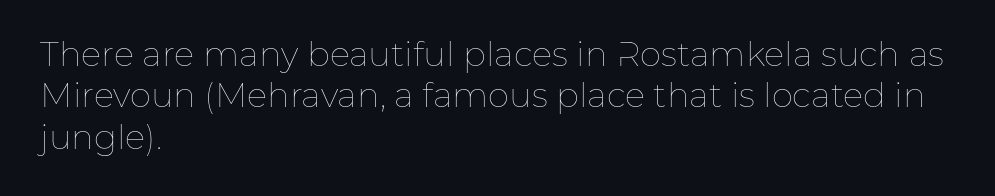
Q: Is the text bold? A: No.
Q: Is the text italic (slanted)? A: No, it is upright.
Q: Is the text underlined? A: No.
Q: How is the paragraph aligned? A: Left-aligned.
Q: Is the spacing between letters normal or unusually wide? A: Normal.
Q: Width (condensed, normal, or wide)? A: Normal.
Q: Stroke contrast? A: Low.
Q: x-height? A: Medium.
Q: Monospaced? A: No.
